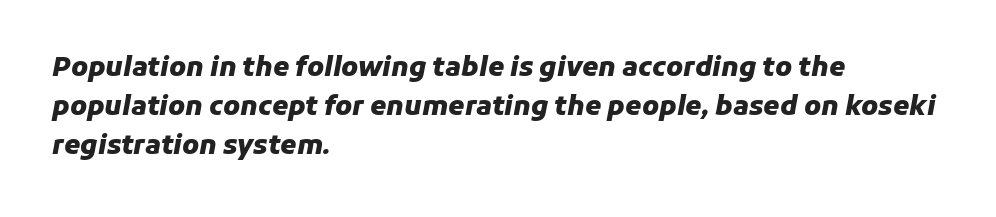
Is the type slanted? Yes — the strokes lean at a clear angle. The gap between lines stays unmarked. Line starts are locked; line ends wander. The face used here is rendered with its standard letterfit.
